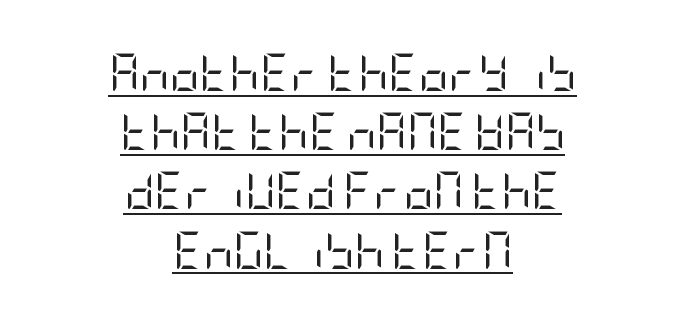
This is the regular roman posture of the typeface. Is this a heavy cut? Hardly; it is regular or lighter. Leading matches the norm, producing a regular column. Leftover space on each line is divided equally before and after the words. The lettering is marked with a stroke running underneath it.
